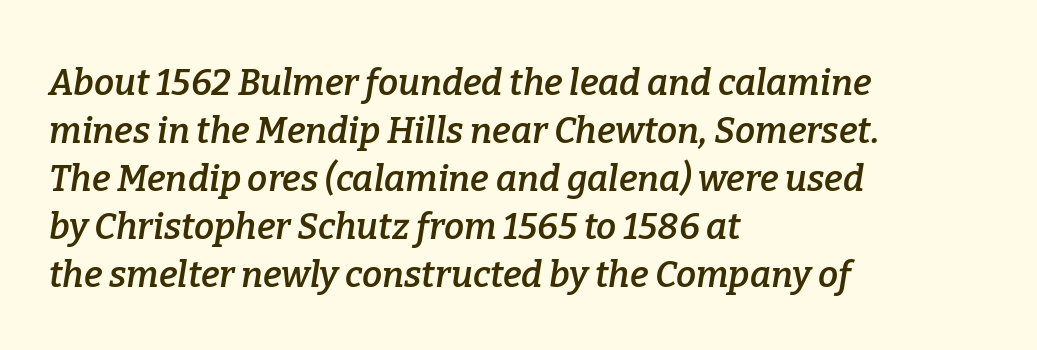
It's the slanting kind of type. No extra tracking has been applied to these lines. The font is running at a semibold setting, under full bold. Think of a printed novel: that variable character pitch is what you see here.
